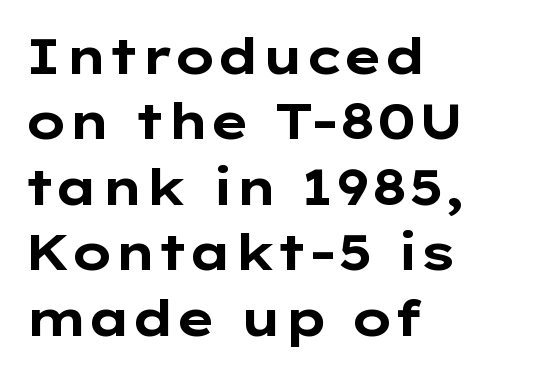
Q: Is the text bold? A: Yes.
Q: Is the text italic (slanted)? A: No, it is upright.
Q: Is the typeface a serif or a sans-serif typeface? A: Sans-serif.
Q: Is the text underlined? A: No.
Q: How is the paragraph aligned? A: Left-aligned.
Q: Is the spacing between letters normal or unusually wide? A: Normal.
Q: Is the spacing between lines tight, normal or loose? A: Normal.
Q: Width (condensed, normal, or wide)? A: Wide.
Q: Stroke contrast? A: Low.
Q: x-height? A: Medium.
Q: Monospaced? A: No.
